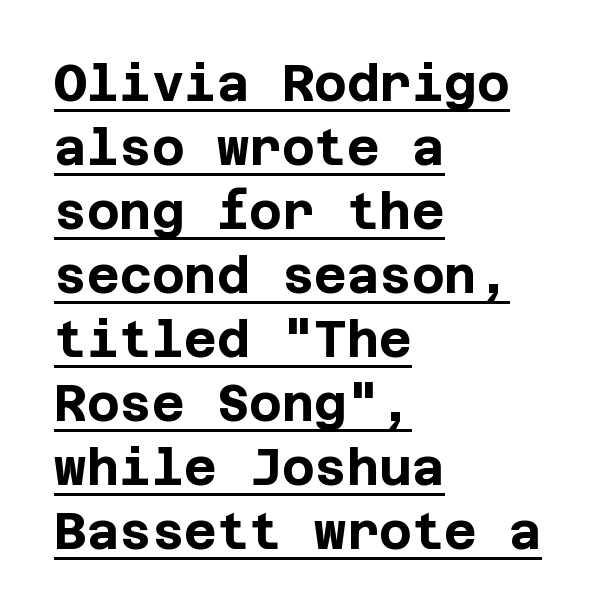
The image shows 50 px bold sans-serif type, upright; set left-aligned, normal line spacing (1.28x), normal letter spacing, underlined; low stroke contrast and a large x-height.
